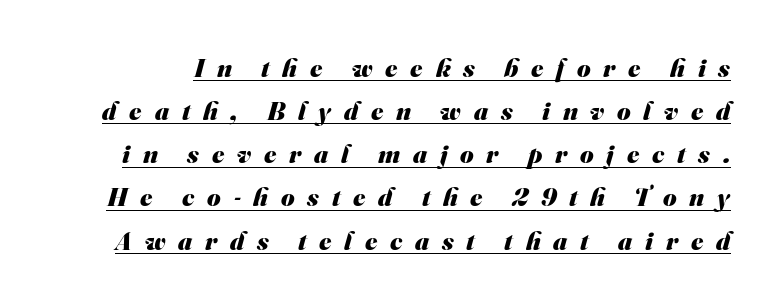
{"bold": "yes", "underline": "yes", "line_spacing": "normal", "line_spacing_ratio": 1.66, "letter_spacing": "wide", "letter_spacing_em": 0.49, "glyph_px": 26}
